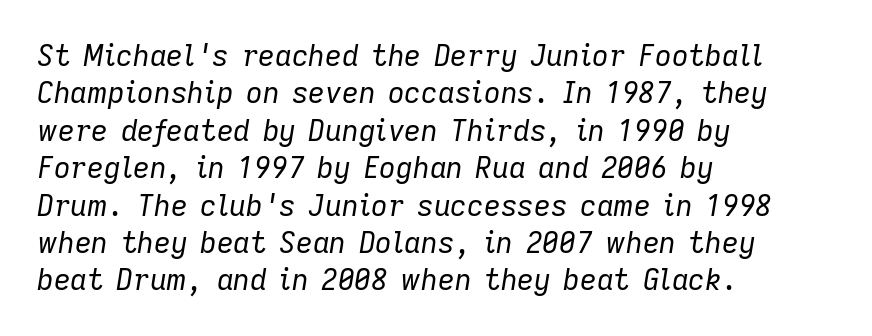
{"italic": "yes", "lean": "right", "slant_degrees": 9, "bold": "no", "weight": "regular", "width": "normal", "stroke_contrast": "low", "x_height": "medium", "monospaced": "no", "underline": "no", "align": "left", "line_spacing": "normal", "line_spacing_ratio": 1.29, "letter_spacing": "normal", "letter_spacing_em": 0.0, "glyph_px": 29}
